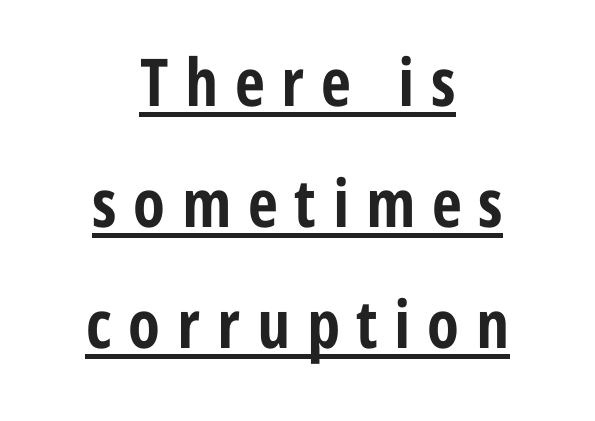
The image shows 66 px bold, condensed sans-serif type, upright; set centered, line spacing 1.83x, unusually wide letter spacing (+0.25 em), underlined; low stroke contrast and a medium x-height.
